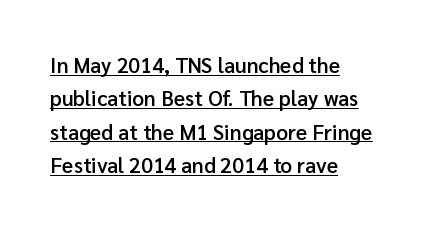
The image shows 21 px text type, upright; set left-aligned, normal line spacing (1.59x), normal letter spacing, underlined.
